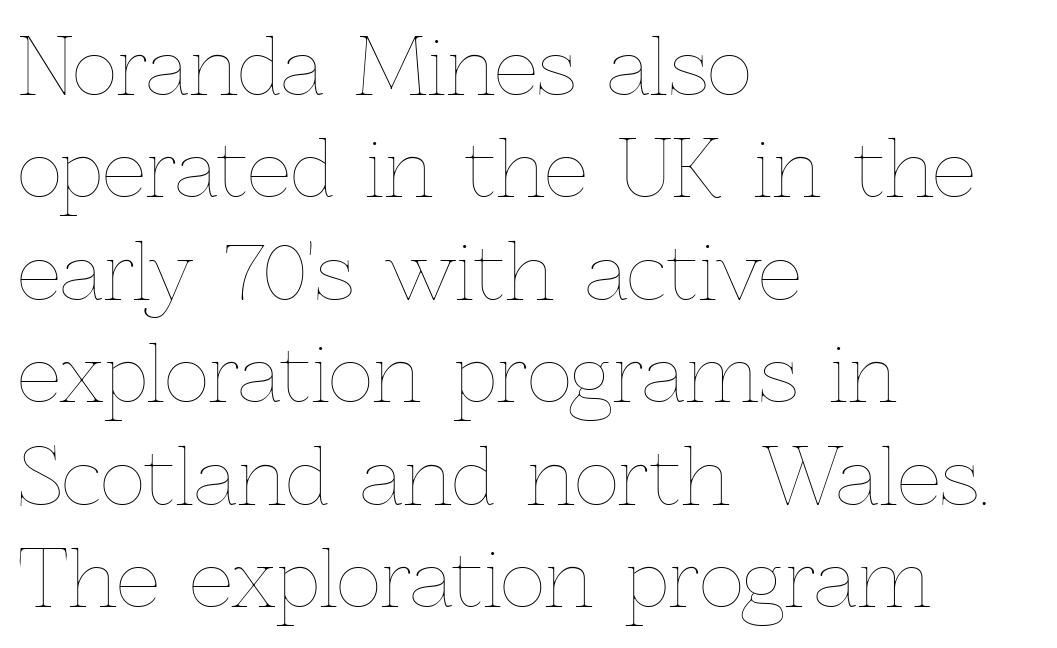
Characters remain perfectly vertical along every line. Reading down the column, the eye jumps a familiar distance to each next line. Short note: letters normally spaced. Underlining? Definitely not there.
